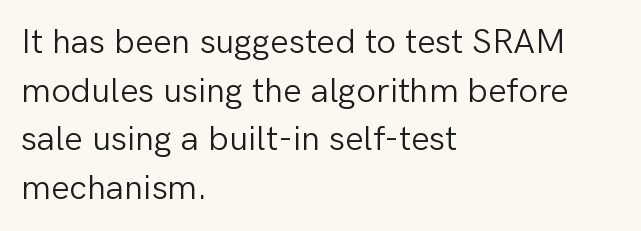
The image shows 35 px light sans-serif type, upright; set left-aligned, normal line spacing (1.39x), normal letter spacing, not underlined; low stroke contrast and a medium x-height.
